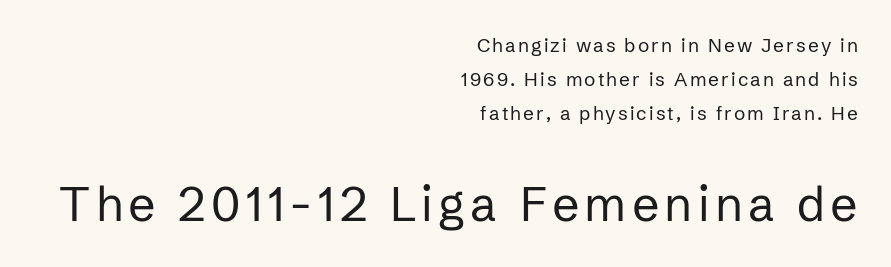
{"serif": "no", "italic": "no", "bold": "no", "weight": "regular", "width": "normal", "stroke_contrast": "low", "x_height": "medium", "monospaced": "no", "underline": "no", "align": "right", "line_spacing_ratio": 1.8, "larger_block": "second", "size_ratio": 2.53, "glyph_px": 48}
